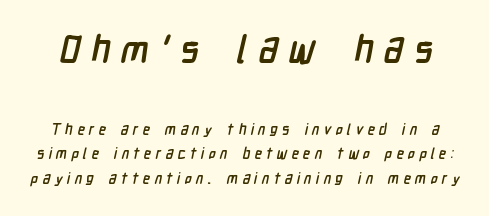
{"serif": "no", "bold": "yes", "weight": "semibold", "width": "condensed", "stroke_contrast": "low", "x_height": "medium", "monospaced": "no", "underline": "no", "line_spacing": "normal", "line_spacing_ratio": 1.62, "letter_spacing": "wide", "letter_spacing_em": 0.28, "larger_block": "first", "size_ratio": 2.53, "glyph_px": 38}
